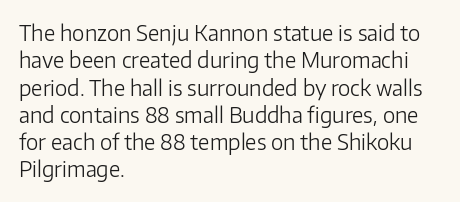
Reading down the block, your eye returns to a fixed left position each line. The weight tops out at a normal text grade. Interline gaps are of average width in this sample. The letters sit at their default tracking, neither squeezed nor spread.
